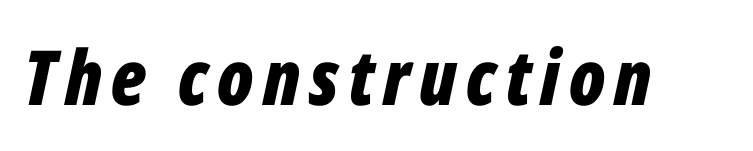
Strokes here are thick enough to call this a true bold. Quick note: italic. This sample has the flowing, uneven cadence of proportional lettering. Descenders are the only things crossing below the line.
